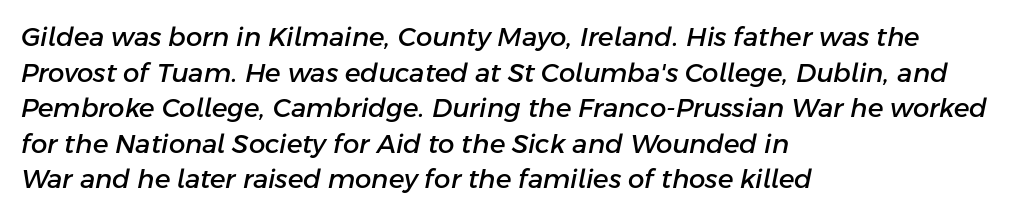
Q: Is the text italic (slanted)? A: Yes, it leans right by about 11 degrees.
Q: Is the text underlined? A: No.
Q: How is the paragraph aligned? A: Left-aligned.
Q: Is the spacing between letters normal or unusually wide? A: Normal.
Q: Is the spacing between lines tight, normal or loose? A: Normal.
